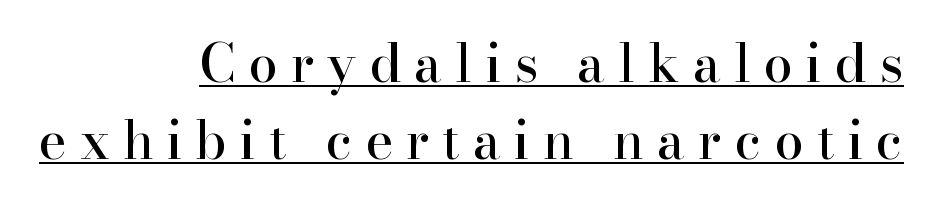
Q: Is the text italic (slanted)? A: No, it is upright.
Q: Is the typeface a serif or a sans-serif typeface? A: Serif.
Q: Is the text underlined? A: Yes.
Q: How is the paragraph aligned? A: Right-aligned.
Q: Is the spacing between letters normal or unusually wide? A: Unusually wide.
Q: Is the spacing between lines tight, normal or loose? A: Normal.
Q: Width (condensed, normal, or wide)? A: Normal.
Q: Stroke contrast? A: High.
Q: x-height? A: Small.
Q: Monospaced? A: No.
